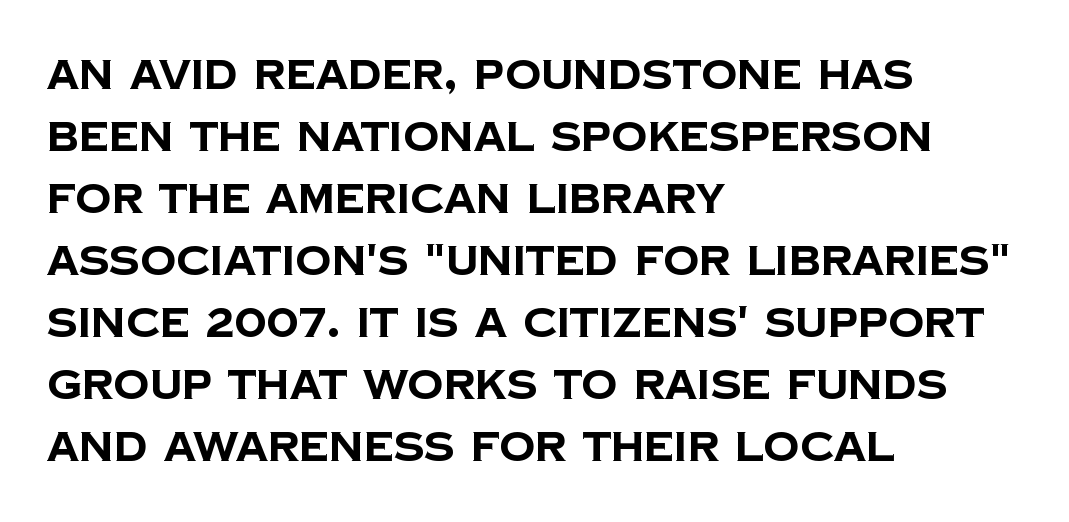
Strokes here are thick enough to call this a true bold. Are there feet on the stems? There aren't — it's a sans. Observe the ordinary spacing: letters are neighbours, not strangers. The block of text has a typical density, with ordinary space between rows.
